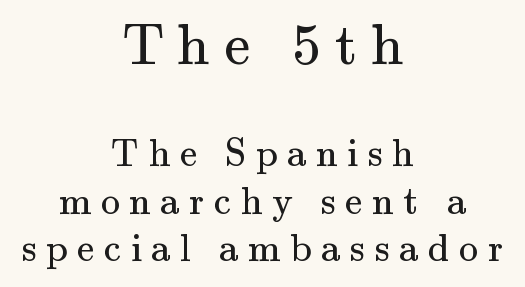
A typesetter would call this proportional, since set widths differ per character. Descenders hang freely into open space. One-word summary of the alignment: center. Caption: upper text group enlarged, lower text group reduced. No letter is thick-stroked: the sample isn't bold.
